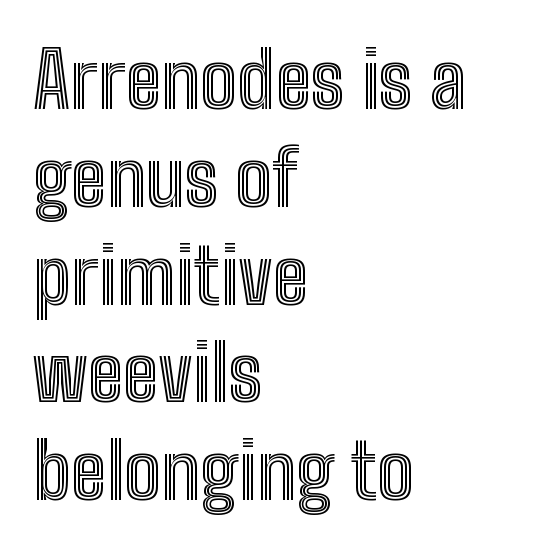
The image shows 77 px condensed type, upright; set left-aligned, normal line spacing (1.27x), normal letter spacing, not underlined; a medium x-height.
